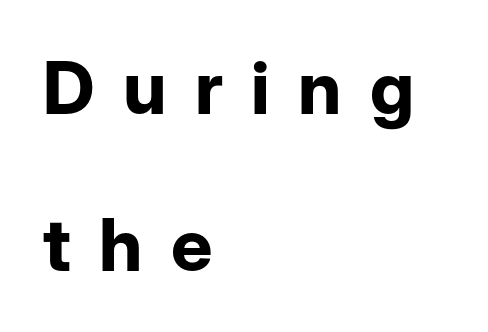
The image shows 73 px bold sans-serif type, upright; set left-aligned, loose line spacing (2.15x), unusually wide letter spacing (+0.39 em), not underlined; low stroke contrast and a medium x-height.
